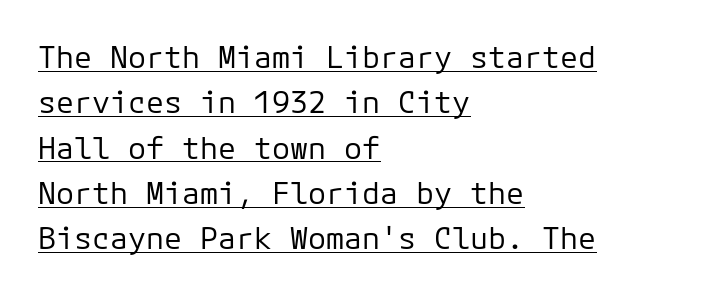
The image shows 30 px regular-weight sans-serif type, upright, monospaced; set left-aligned, normal line spacing (1.51x), normal letter spacing, underlined; low stroke contrast and a medium x-height.
